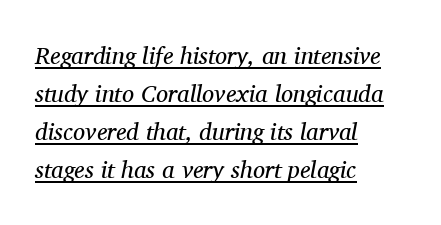
Q: Is the text bold? A: No.
Q: Is the text italic (slanted)? A: Yes, it leans right by about 11 degrees.
Q: Is the text underlined? A: Yes.
Q: How is the paragraph aligned? A: Left-aligned.
Q: Is the spacing between letters normal or unusually wide? A: Normal.
Q: Is the spacing between lines tight, normal or loose? A: Normal.
